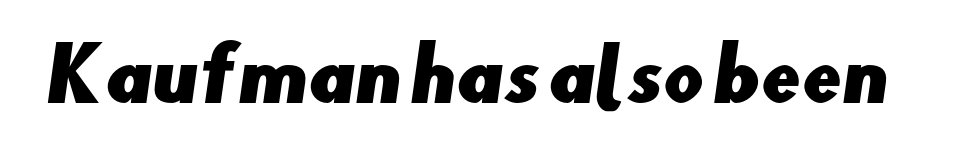
{"serif": "no", "width": "normal", "stroke_contrast": "low", "x_height": "small", "monospaced": "no", "underline": "no", "letter_spacing": "normal", "letter_spacing_em": 0.0, "glyph_px": 71}
